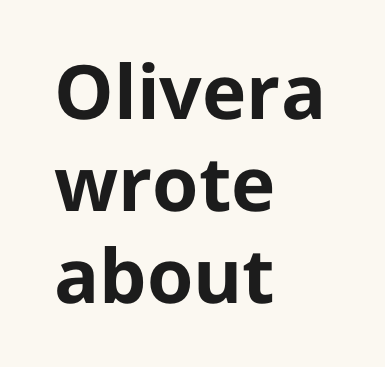
The image shows 75 px bold sans-serif type, upright; set left-aligned, line spacing 1.23x, normal letter spacing, not underlined; low stroke contrast and a medium x-height.
